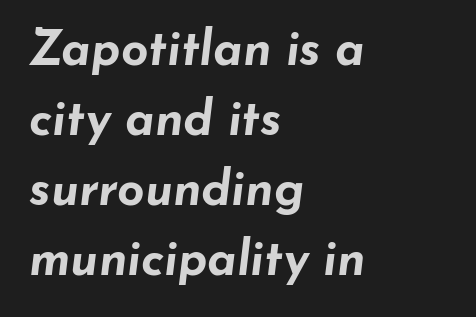
Q: Is the text bold? A: Yes.
Q: Is the text italic (slanted)? A: Yes, it leans right by about 7 degrees.
Q: Is the text underlined? A: No.
Q: How is the paragraph aligned? A: Left-aligned.
Q: Is the spacing between letters normal or unusually wide? A: Normal.
Q: Is the spacing between lines tight, normal or loose? A: Normal.
Q: Width (condensed, normal, or wide)? A: Wide.
Q: Stroke contrast? A: Low.
Q: x-height? A: Small.
Q: Monospaced? A: No.
